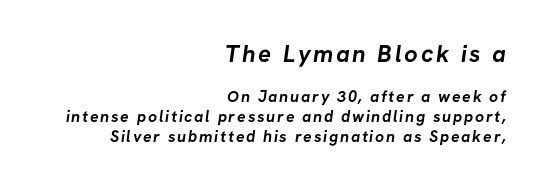
The upper block of text is set noticeably larger than the block beneath it. Layout note: lines flush right. The space directly below the letters is spotless. The characters look thick and weighty, a clear bold.
